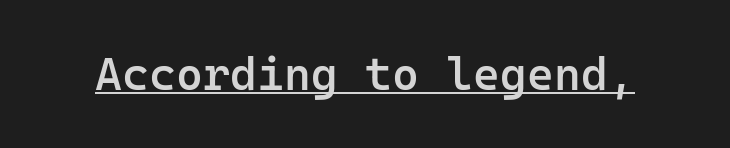
The passage shown is typed in a monospace face where columns stay perfectly aligned. Compared with undecorated copy, this sample adds a rule below the words. Unlike a traditional serif, this face leaves its strokes unadorned. Typographic density is moderately raised because the face is semibold. Default kerning and tracking; the words read as compact shapes.
